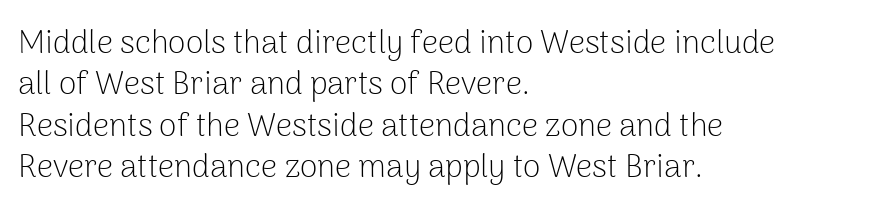
{"serif": "no", "italic": "no", "bold": "no", "weight": "light", "width": "normal", "stroke_contrast": "low", "x_height": "medium", "monospaced": "no", "underline": "no", "align": "left", "line_spacing": "normal", "line_spacing_ratio": 1.29, "letter_spacing": "normal", "letter_spacing_em": 0.0, "glyph_px": 32}
